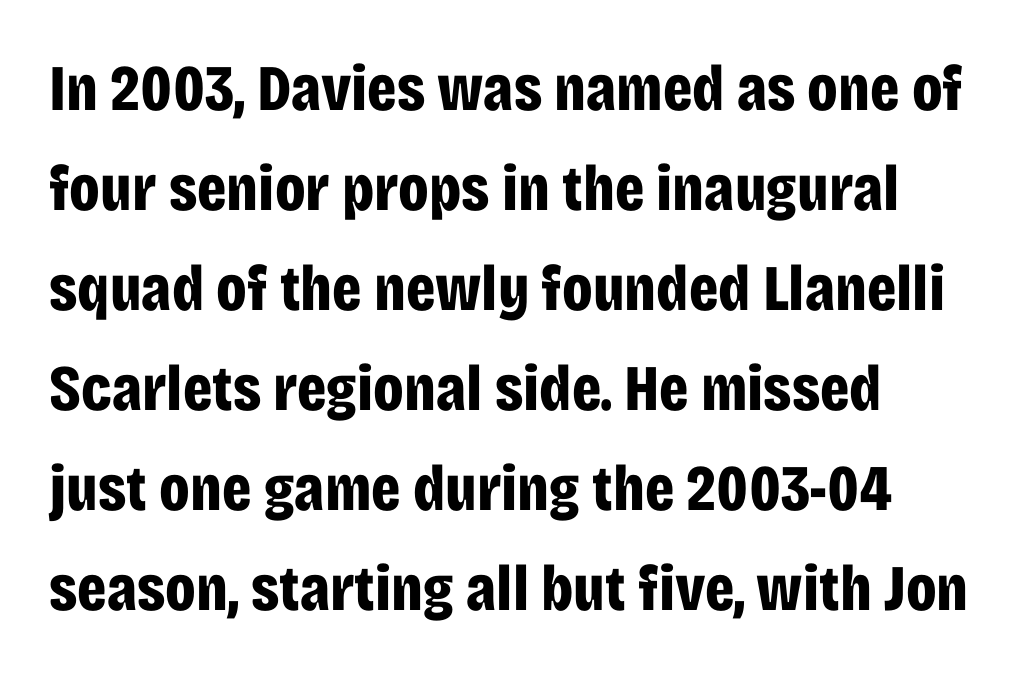
{"serif": "no", "italic": "no", "bold": "yes", "weight": "bold", "width": "condensed", "stroke_contrast": "low", "x_height": "large", "monospaced": "no", "underline": "no", "line_spacing": "normal", "line_spacing_ratio": 1.54, "letter_spacing": "normal", "letter_spacing_em": 0.0, "glyph_px": 65}
